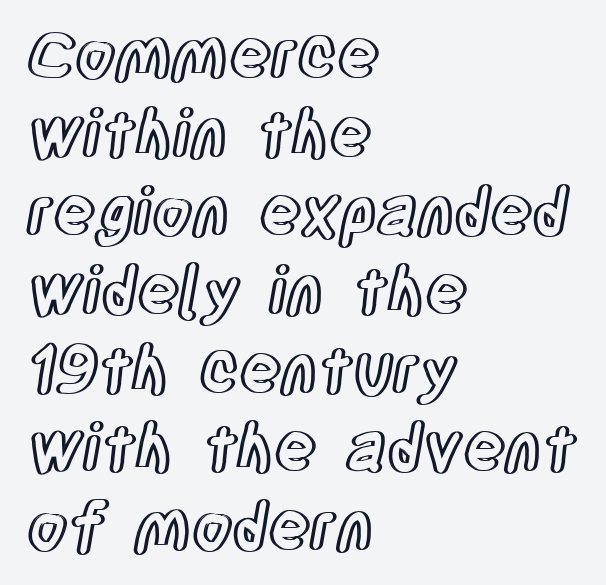
Q: Is the text italic (slanted)? A: Yes.
Q: Is the text underlined? A: No.
Q: How is the paragraph aligned? A: Left-aligned.
Q: Is the spacing between letters normal or unusually wide? A: Normal.
Q: Width (condensed, normal, or wide)? A: Condensed.
Q: x-height? A: Large.
Q: Monospaced? A: No.
